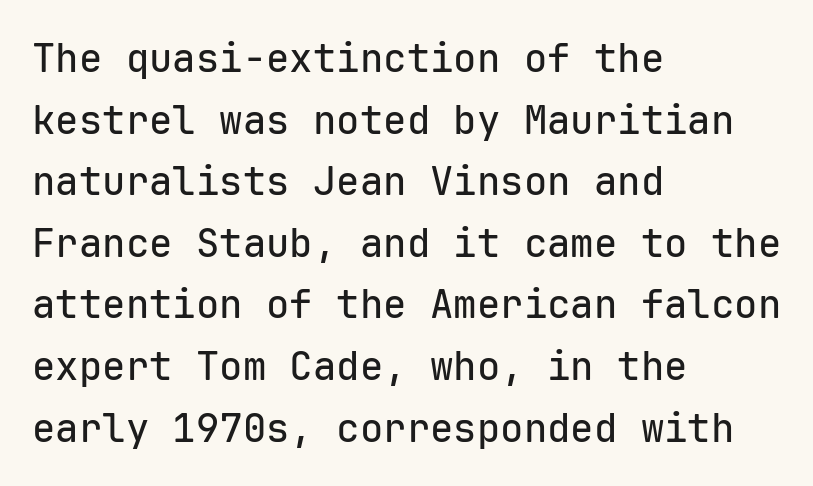
The image shows 39 px sans-serif type, upright, monospaced; set left-aligned, normal line spacing (1.58x), normal letter spacing, not underlined; low stroke contrast and a medium x-height.
